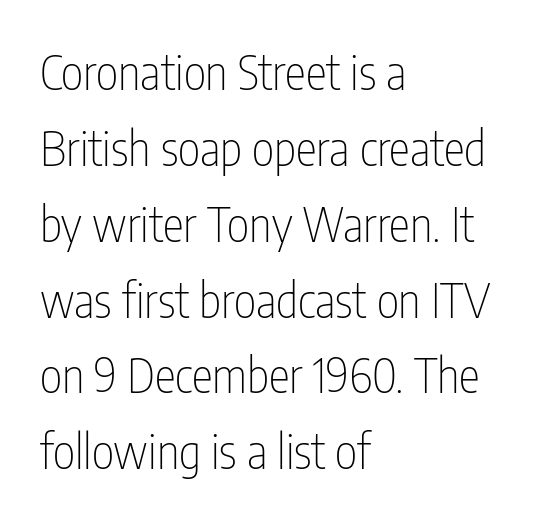
Q: Is the text bold? A: No.
Q: Is the text italic (slanted)? A: No, it is upright.
Q: Is the typeface a serif or a sans-serif typeface? A: Sans-serif.
Q: Is the text underlined? A: No.
Q: How is the paragraph aligned? A: Left-aligned.
Q: Is the spacing between letters normal or unusually wide? A: Normal.
Q: Is the spacing between lines tight, normal or loose? A: Normal.
Q: Width (condensed, normal, or wide)? A: Condensed.
Q: Stroke contrast? A: Low.
Q: x-height? A: Medium.
Q: Monospaced? A: No.
